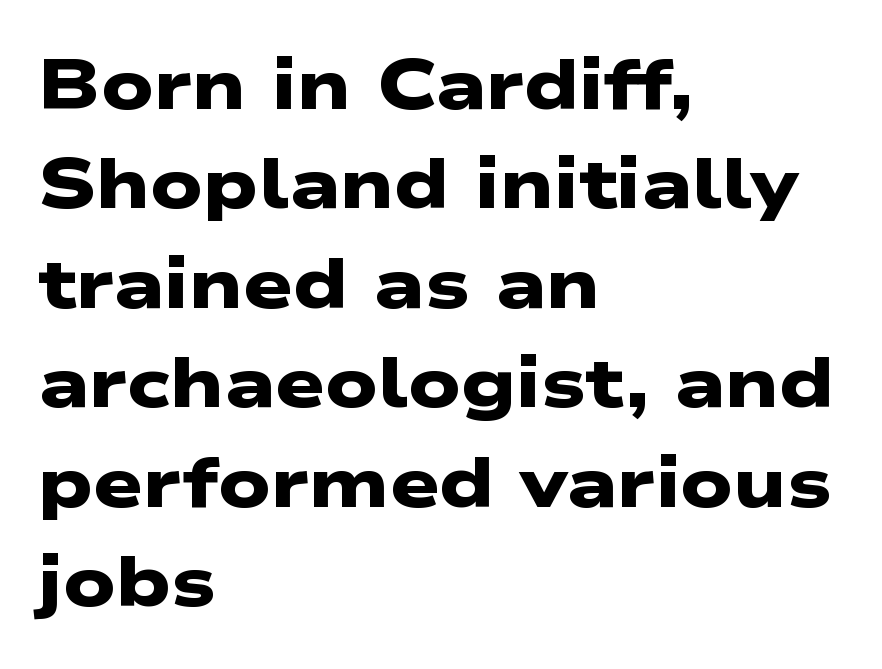
{"serif": "no", "bold": "yes", "weight": "heavy", "width": "wide", "stroke_contrast": "low", "x_height": "medium", "monospaced": "no", "underline": "no", "align": "left", "line_spacing": "normal", "line_spacing_ratio": 1.42, "letter_spacing": "normal", "letter_spacing_em": 0.0, "glyph_px": 70}
